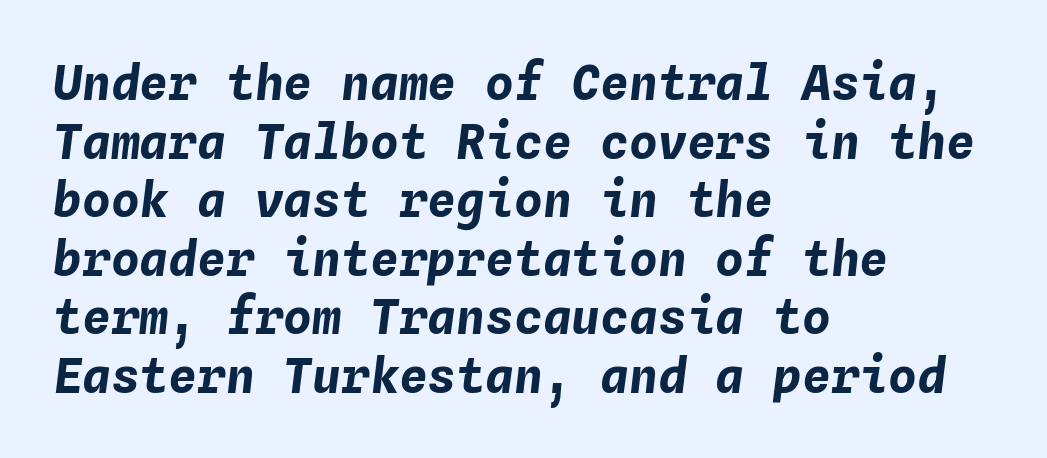
The image shows 48 px bold type, italic (leaning right), monospaced; set left-aligned, line spacing 1.22x, normal letter spacing, not underlined; low stroke contrast and a medium x-height.
